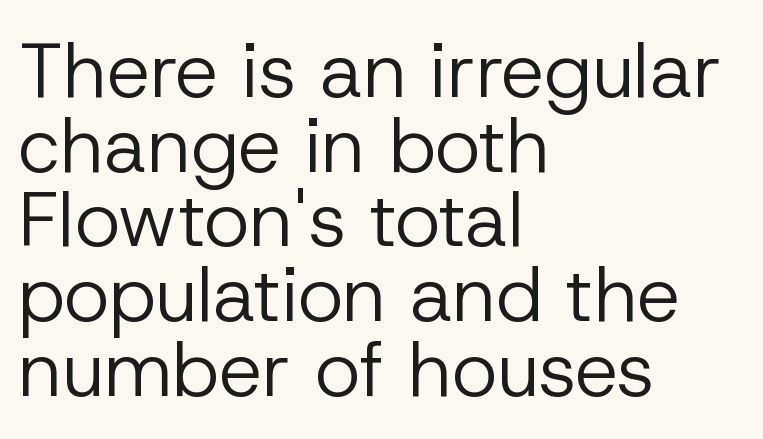
The image shows 77 px regular-weight sans-serif type, upright; set left-aligned, tight line spacing (0.97x), normal letter spacing, not underlined; low stroke contrast and a medium x-height.
